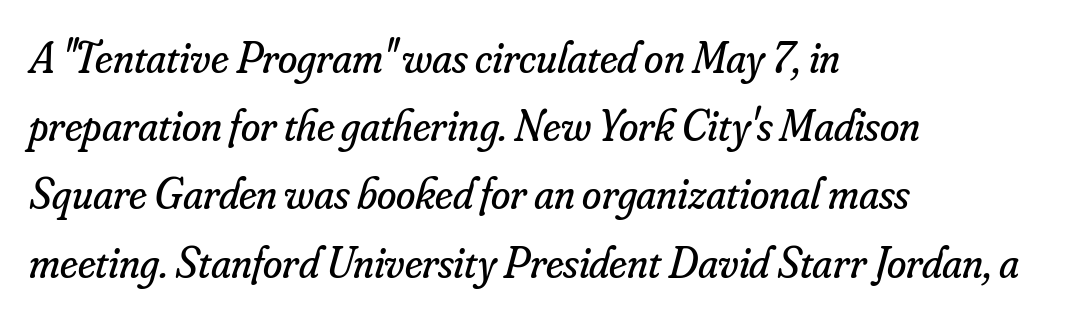
Line starts are locked; line ends wander. Descenders are the only things crossing below the line. The letters carry serifs — small finishing strokes at the ends of their stems. Quick note: interline space is typical.
